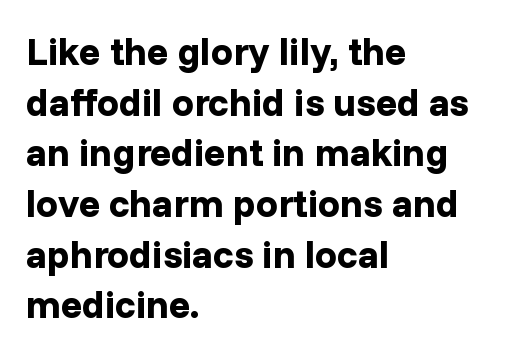
{"serif": "no", "italic": "no", "bold": "yes", "weight": "bold", "width": "normal", "stroke_contrast": "low", "x_height": "medium", "monospaced": "no", "underline": "no", "align": "left", "line_spacing": "normal", "line_spacing_ratio": 1.3, "letter_spacing": "normal", "letter_spacing_em": 0.0, "glyph_px": 39}
